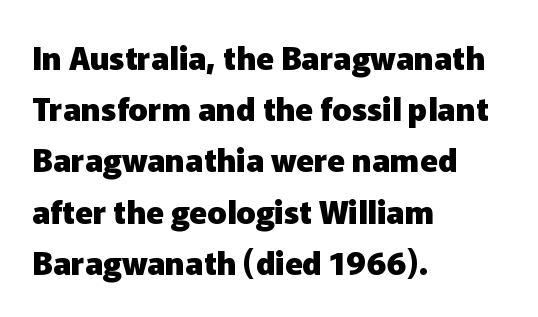
Q: Is the text bold? A: Yes.
Q: Is the text italic (slanted)? A: No, it is upright.
Q: Is the typeface a serif or a sans-serif typeface? A: Sans-serif.
Q: Is the text underlined? A: No.
Q: How is the paragraph aligned? A: Left-aligned.
Q: Is the spacing between letters normal or unusually wide? A: Normal.
Q: Is the spacing between lines tight, normal or loose? A: Normal.
Q: Width (condensed, normal, or wide)? A: Normal.
Q: Stroke contrast? A: Low.
Q: x-height? A: Medium.
Q: Monospaced? A: No.
